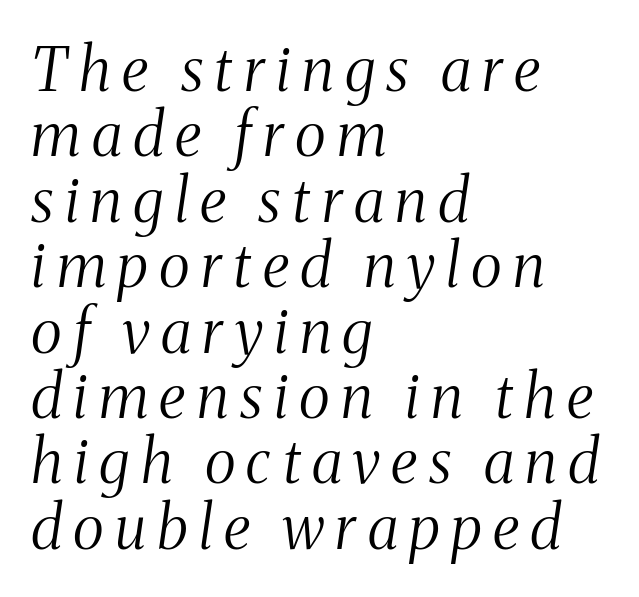
The image shows 60 px light, condensed serif type, italic (leaning right); set left-aligned, tight line spacing (1.09x), not underlined; medium stroke contrast and a medium x-height.
